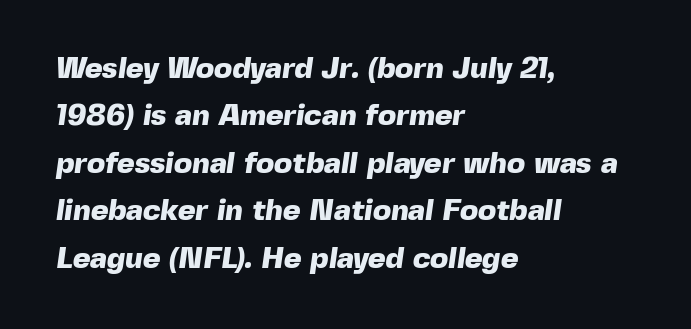
Whoever set this chose a conventional vertical rhythm. The type family on display is of the sans-serif kind. You'd pick this weight for a headline — it's a proper bold. The face used here is rendered with its standard letterfit. Character widths vary here, with narrow letters taking less room than wide ones.
